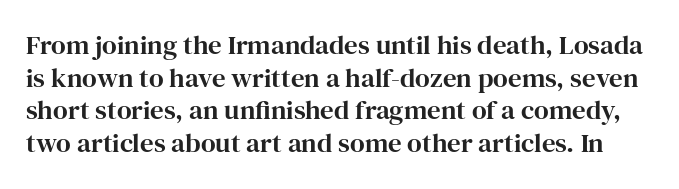
Q: Is the text italic (slanted)? A: No, it is upright.
Q: Is the text underlined? A: No.
Q: Is the spacing between letters normal or unusually wide? A: Normal.
